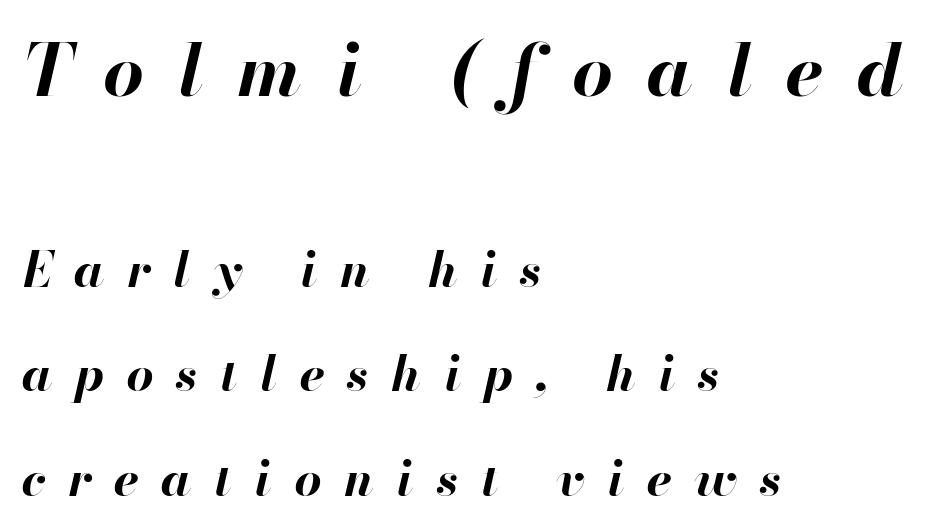
{"italic": "yes", "lean": "right", "slant_degrees": 13, "bold": "yes", "weight": "bold", "width": "normal", "stroke_contrast": "high", "x_height": "small", "monospaced": "no", "underline": "no", "align": "left", "line_spacing": "loose", "line_spacing_ratio": 2.18, "letter_spacing": "wide", "letter_spacing_em": 0.47, "larger_block": "first", "size_ratio": 1.5, "glyph_px": 72}
